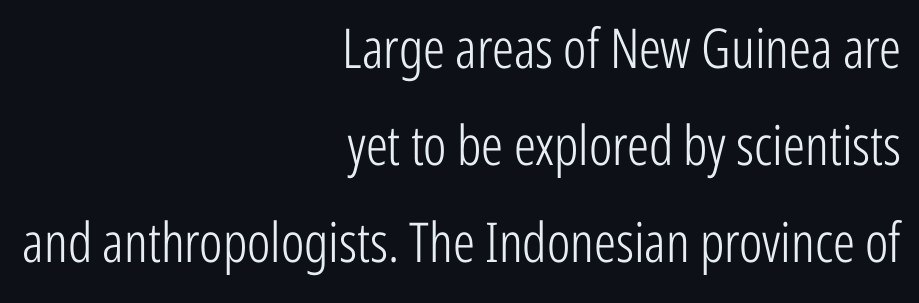
Honestly, there is no underline to notice here at all. Vertical strokes here are truly vertical. This rendering uses right alignment, leaving the left contour irregular. Looks like regular typesetting: each glyph gets only the width it needs. Nope, no serifs anywhere on these letters. Letter spacing: default.
